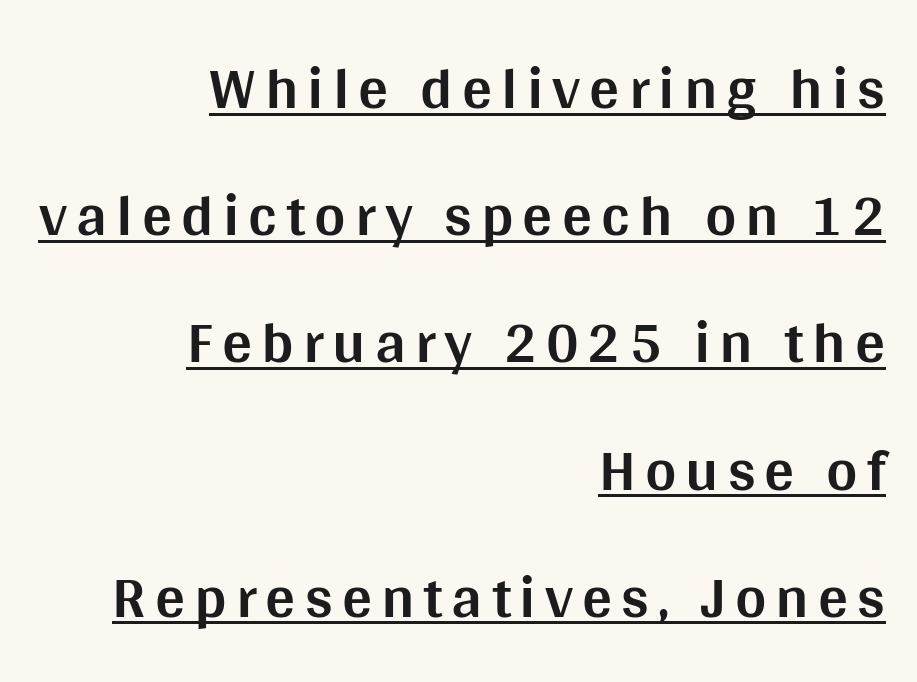
Q: Is the text bold? A: Yes.
Q: Is the text italic (slanted)? A: No, it is upright.
Q: Is the typeface a serif or a sans-serif typeface? A: Sans-serif.
Q: Is the text underlined? A: Yes.
Q: How is the paragraph aligned? A: Right-aligned.
Q: Is the spacing between lines tight, normal or loose? A: Loose.
Q: Width (condensed, normal, or wide)? A: Normal.
Q: Stroke contrast? A: Medium.
Q: x-height? A: Large.
Q: Monospaced? A: No.
